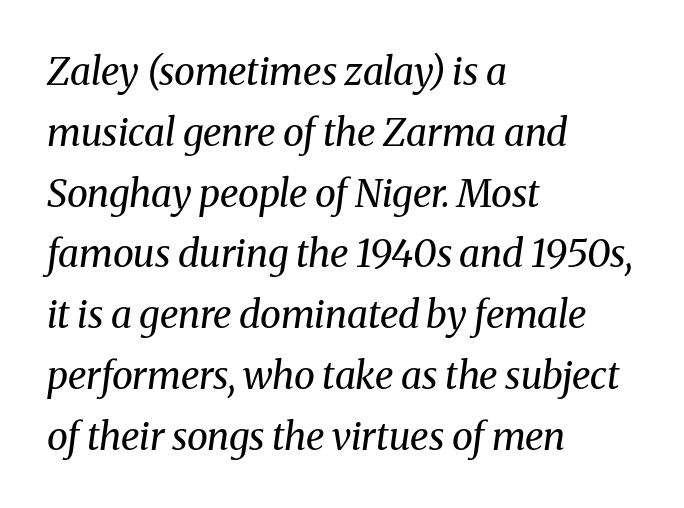
The passage shown is typed in a proportional face where columns would drift. Does the lettering tilt? It does — this is italic. Does the copy run flush right? No — it runs flush left. Compared with typical paragraphs, the rows here are spaced about the same. Underlining? Definitely not there. No letter is thick-stroked: the sample isn't bold.
